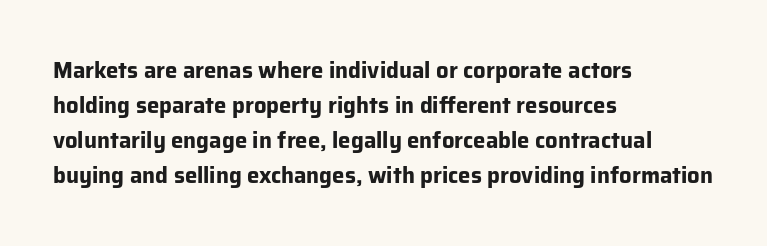
{"italic": "no", "bold": "yes", "underline": "no", "align": "left", "line_spacing": "normal", "line_spacing_ratio": 1.59, "letter_spacing": "normal", "letter_spacing_em": 0.0, "glyph_px": 22}
